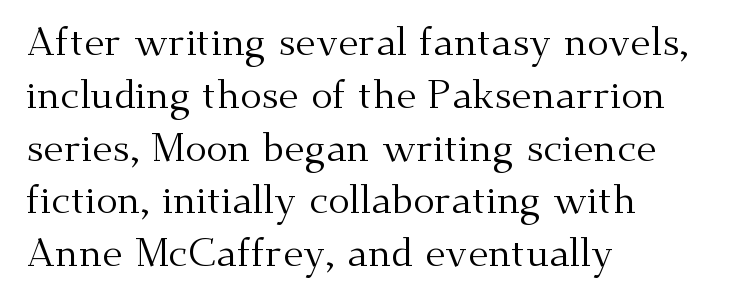
Every stem runs plumb, perpendicular to the baseline. Leading matches the norm, producing a regular column. Serifs: yes, visible at the terminals of the letterforms. The face used here is proportionally spaced, like ordinary book or web type. Is the type heavy? It reads as light-to-regular instead.
